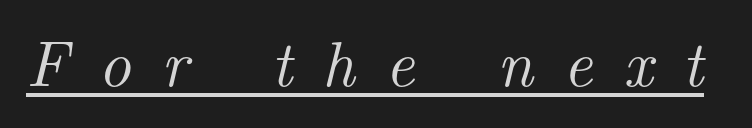
The image shows 64 px serif type, italic (leaning right); set unusually wide letter spacing (+0.47 em), underlined; medium stroke contrast and a small x-height.
